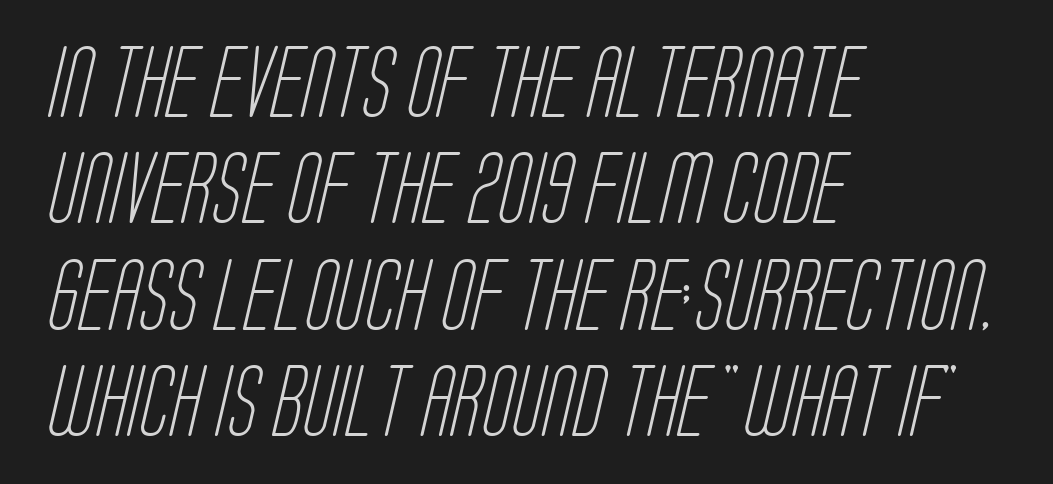
Q: Is the text bold? A: No.
Q: Is the typeface a serif or a sans-serif typeface? A: Sans-serif.
Q: Is the text underlined? A: No.
Q: How is the paragraph aligned? A: Left-aligned.
Q: Is the spacing between letters normal or unusually wide? A: Normal.
Q: Is the spacing between lines tight, normal or loose? A: Normal.
Q: Width (condensed, normal, or wide)? A: Condensed.
Q: Stroke contrast? A: Low.
Q: x-height? A: Large.
Q: Monospaced? A: No.
